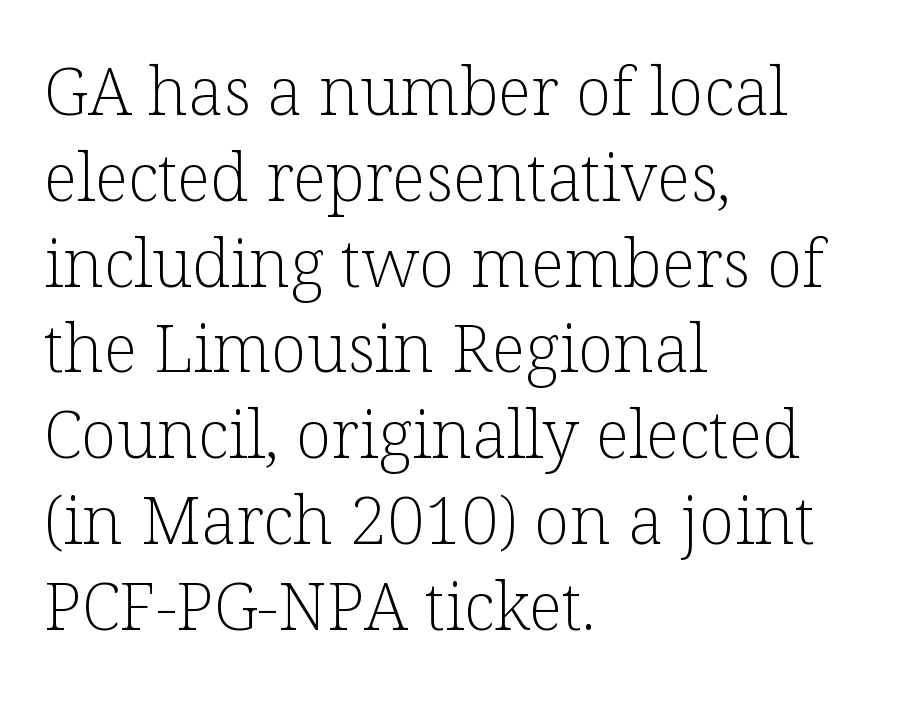
Visually the block forms a straight wall on the left and a jagged coastline on the right. Proportional: the letters do not fall into vertical columns. Underlining? Definitely not there. A roman cut, with each character standing at attention.
